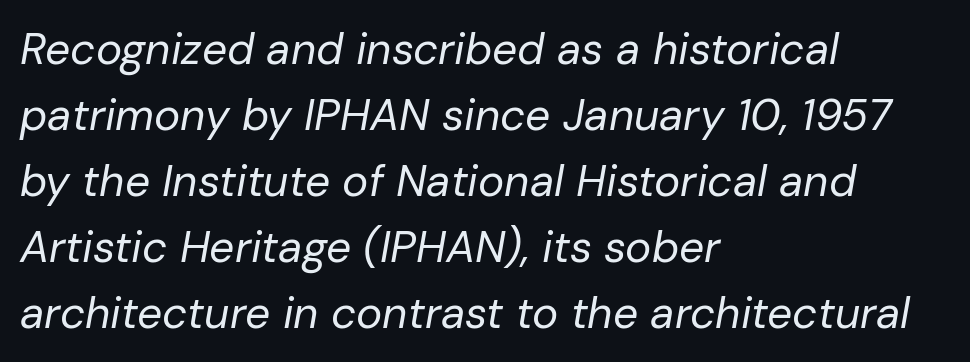
Decoration check: the copy has no underline. Vertical spacing — default. Look at the tracking — it's just the regular setting, nothing added. Note the varied advance widths — an 'i' is clearly narrower than an 'm'. Left-aligned paragraph, ragged on the right.
